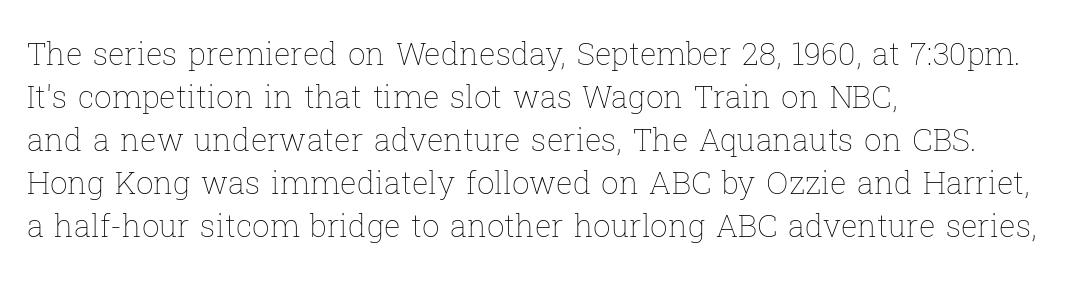
{"italic": "no", "bold": "no", "weight": "thin", "width": "normal", "stroke_contrast": "low", "x_height": "medium", "monospaced": "no", "underline": "no", "align": "left", "line_spacing": "normal", "line_spacing_ratio": 1.39, "letter_spacing": "normal", "letter_spacing_em": 0.0, "glyph_px": 31}
